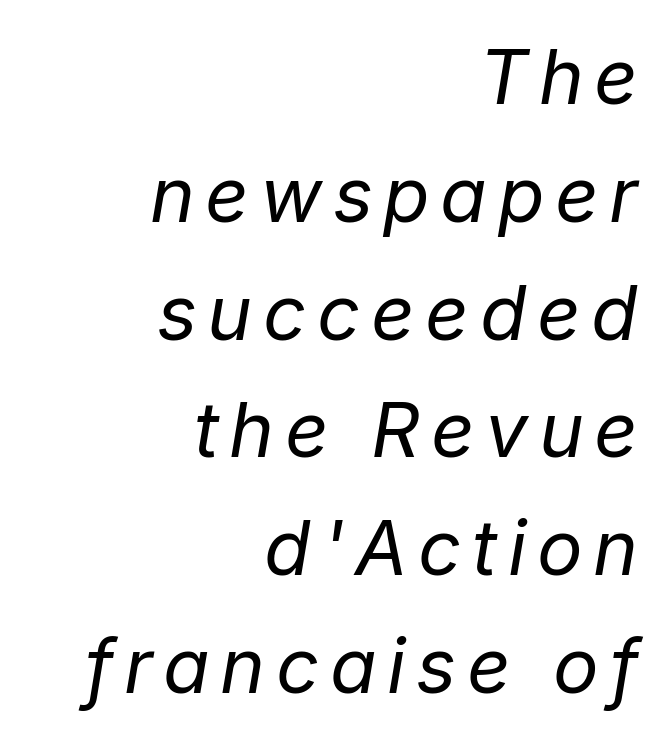
The image shows 76 px regular-weight type, italic (leaning right); set right-aligned, normal line spacing (1.55x), not underlined; low stroke contrast and a medium x-height.
